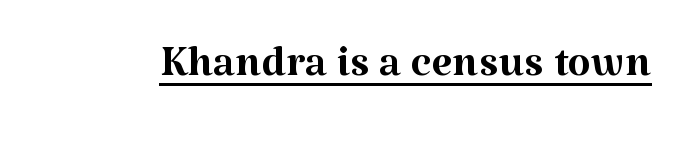
The image shows 60 px regular-weight serif type, upright; set normal letter spacing, underlined; medium stroke contrast and a medium x-height.
